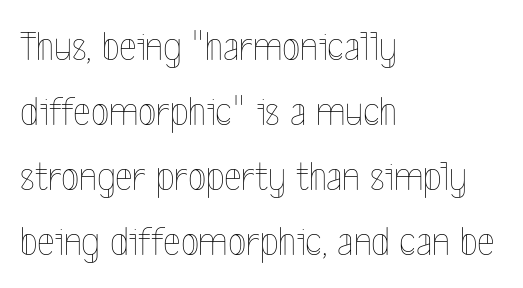
Q: Is the text bold? A: No.
Q: Is the text italic (slanted)? A: No, it is upright.
Q: Is the text underlined? A: No.
Q: How is the paragraph aligned? A: Left-aligned.
Q: Is the spacing between letters normal or unusually wide? A: Normal.
Q: Is the spacing between lines tight, normal or loose? A: Normal.
Q: Width (condensed, normal, or wide)? A: Condensed.
Q: x-height? A: Medium.
Q: Monospaced? A: No.
